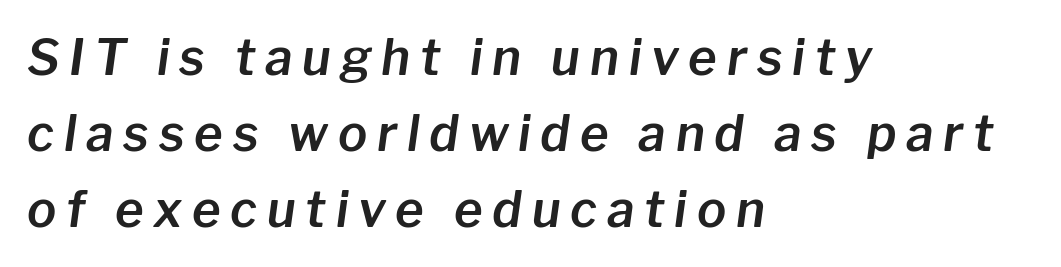
Q: Is the text italic (slanted)? A: Yes, it leans right by about 8 degrees.
Q: Is the text underlined? A: No.
Q: How is the paragraph aligned? A: Left-aligned.
Q: Is the spacing between letters normal or unusually wide? A: Unusually wide.
Q: Is the spacing between lines tight, normal or loose? A: Normal.
Q: Width (condensed, normal, or wide)? A: Normal.
Q: Stroke contrast? A: Low.
Q: x-height? A: Medium.
Q: Monospaced? A: No.
